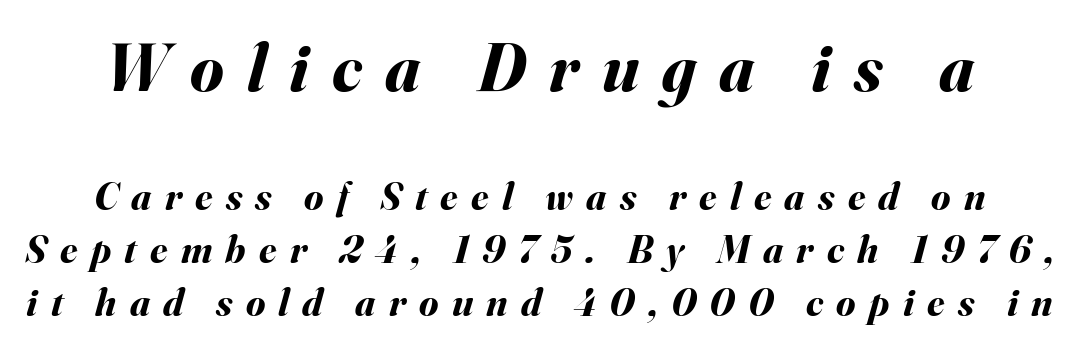
Q: Is the text bold? A: Yes.
Q: Is the text italic (slanted)? A: Yes, it leans right by about 16 degrees.
Q: Is the text underlined? A: No.
Q: Is the spacing between letters normal or unusually wide? A: Unusually wide.
Q: Is the spacing between lines tight, normal or loose? A: Normal.
Q: Which block of text is set in a larger size, the first (top) or the second (bottom)? A: The first (top) one.
Q: Width (condensed, normal, or wide)? A: Normal.
Q: Stroke contrast? A: Medium.
Q: x-height? A: Small.
Q: Monospaced? A: No.
